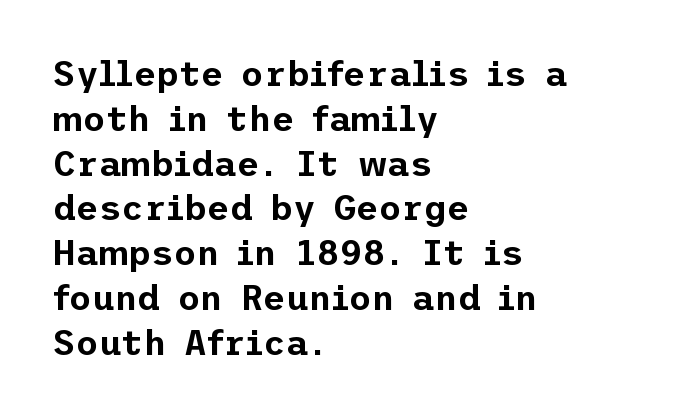
Q: Is the text italic (slanted)? A: No, it is upright.
Q: Is the typeface a serif or a sans-serif typeface? A: Sans-serif.
Q: Is the text underlined? A: No.
Q: How is the paragraph aligned? A: Left-aligned.
Q: Is the spacing between letters normal or unusually wide? A: Normal.
Q: Is the spacing between lines tight, normal or loose? A: Normal.
Q: Width (condensed, normal, or wide)? A: Normal.
Q: Stroke contrast? A: Low.
Q: x-height? A: Medium.
